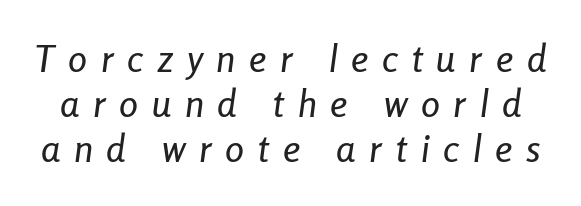
{"italic": "yes", "lean": "right", "slant_degrees": 8, "width": "condensed", "stroke_contrast": "low", "x_height": "medium", "monospaced": "no", "underline": "no", "line_spacing_ratio": 1.19, "letter_spacing": "wide", "letter_spacing_em": 0.36, "glyph_px": 38}
